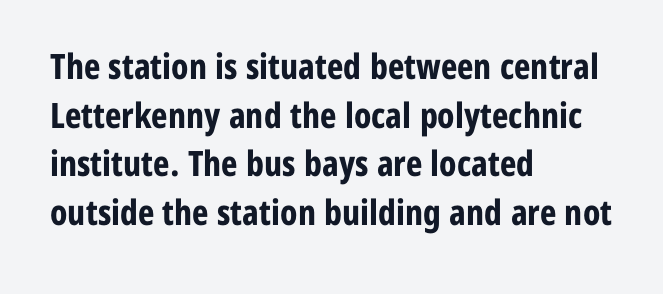
Q: Is the text bold? A: Yes.
Q: Is the text italic (slanted)? A: No, it is upright.
Q: Is the typeface a serif or a sans-serif typeface? A: Sans-serif.
Q: Is the text underlined? A: No.
Q: How is the paragraph aligned? A: Left-aligned.
Q: Is the spacing between letters normal or unusually wide? A: Normal.
Q: Is the spacing between lines tight, normal or loose? A: Normal.
Q: Width (condensed, normal, or wide)? A: Condensed.
Q: Stroke contrast? A: Low.
Q: x-height? A: Medium.
Q: Monospaced? A: No.
